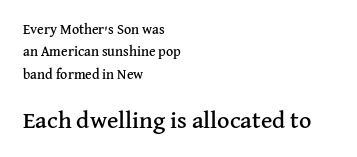
Leftover space on each line is placed entirely after the last word. If you measured baseline to baseline, you'd find a middling distance. Underline: absent. Tracking here is standard; glyphs follow each other at the usual distance. The specimen reads as upright at a glance.
